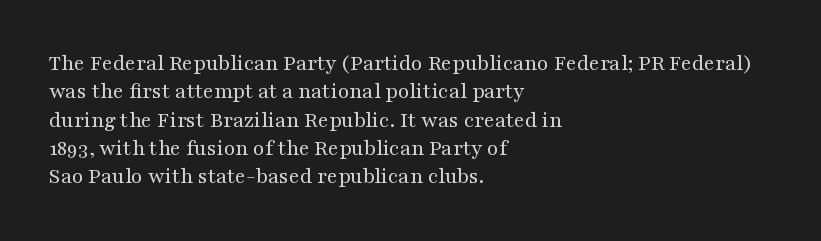
{"italic": "no", "bold": "no", "underline": "no", "align": "left", "line_spacing_ratio": 1.23, "letter_spacing": "normal", "letter_spacing_em": 0.0, "glyph_px": 23}
